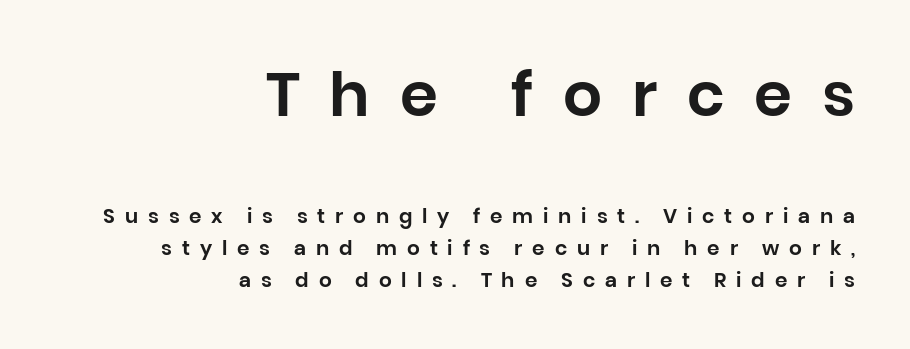
Varying glyph widths throughout — classic text-font behaviour. No word sits above an underline. In terms of letterspacing, this is a distinctly airy, spread setting. Typesetter's note — upper block bumped up in size, lower block left smaller. All the whitespace from short lines collects on the left. This sample uses a sans-serif face.
